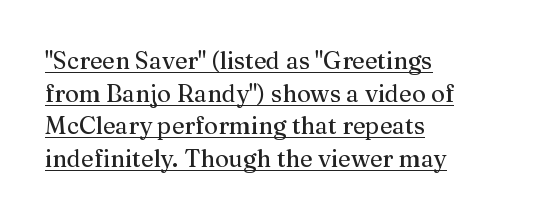
Q: Is the text italic (slanted)? A: No, it is upright.
Q: Is the text underlined? A: Yes.
Q: How is the paragraph aligned? A: Left-aligned.
Q: Is the spacing between letters normal or unusually wide? A: Normal.
Q: Is the spacing between lines tight, normal or loose? A: Normal.
